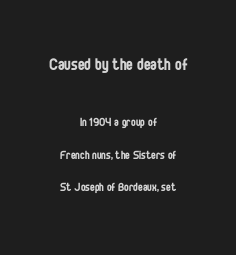
The image shows 20 px text type, upright; set centered, loose line spacing (2.31x), normal letter spacing, not underlined; the first (top) block is 1.43x larger.
